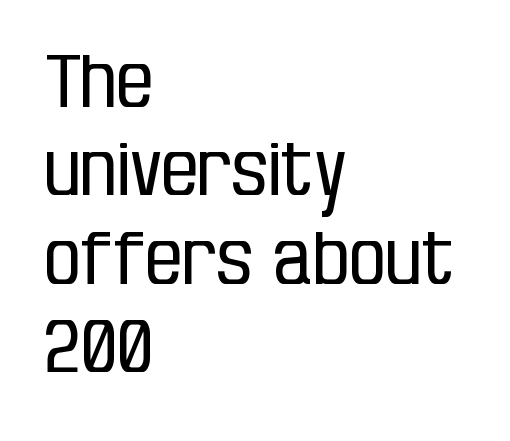
These glyphs show unthickened strokes, regular width or finer. This is roman type, the default non-slanted kind. What kind of face is this? One without serifs — a sans. Spacing verdict: proportional, widths tailored to each character. These lines stack with their left ends in a neat column. Lines of text with bare space underneath.
